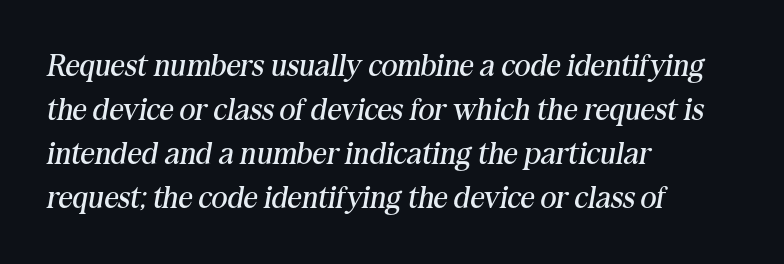
{"serif": "yes", "italic": "yes", "lean": "right", "slant_degrees": 10, "bold": "no", "weight": "regular", "width": "normal", "stroke_contrast": "medium", "x_height": "medium", "monospaced": "no", "underline": "no", "align": "left", "line_spacing": "normal", "line_spacing_ratio": 1.42, "letter_spacing": "normal", "letter_spacing_em": 0.0, "glyph_px": 31}
